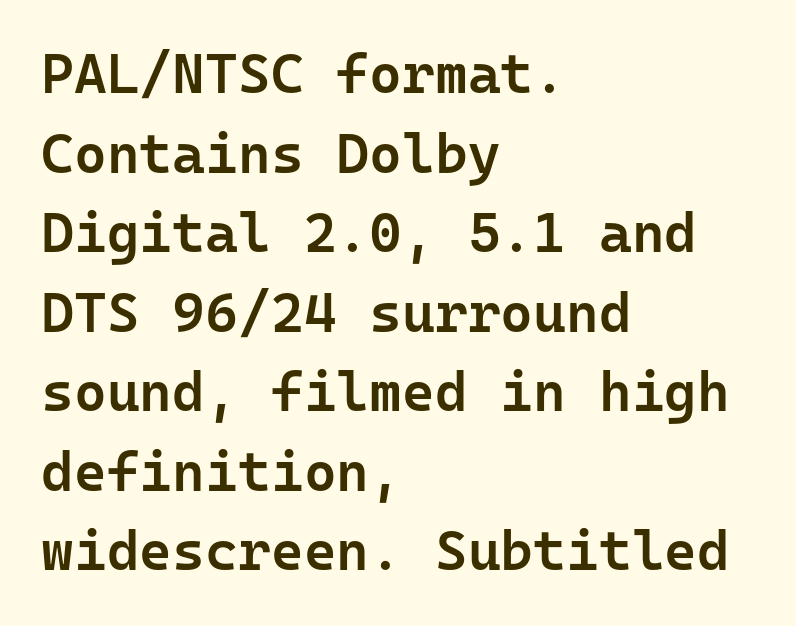
The image shows 56 px semibold sans-serif type, upright, monospaced; set left-aligned, normal line spacing (1.42x), normal letter spacing, not underlined; low stroke contrast and a medium x-height.
